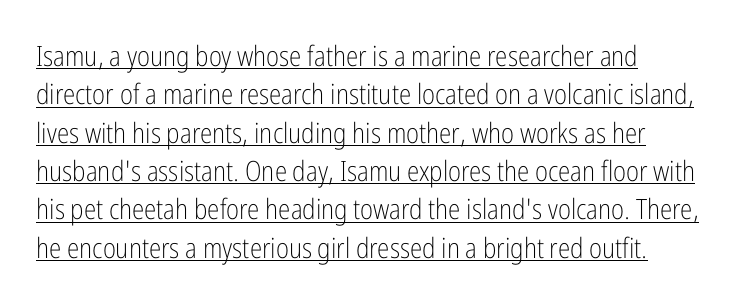
{"serif": "no", "italic": "no", "bold": "no", "weight": "light", "width": "condensed", "stroke_contrast": "low", "x_height": "medium", "monospaced": "no", "underline": "yes", "align": "left", "line_spacing": "normal", "line_spacing_ratio": 1.37, "letter_spacing": "normal", "letter_spacing_em": 0.0, "glyph_px": 28}
